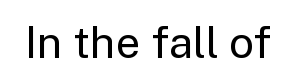
Q: Is the text bold? A: No.
Q: Is the text italic (slanted)? A: No, it is upright.
Q: Is the typeface a serif or a sans-serif typeface? A: Sans-serif.
Q: Is the text underlined? A: No.
Q: Is the spacing between letters normal or unusually wide? A: Normal.
Q: Width (condensed, normal, or wide)? A: Normal.
Q: Stroke contrast? A: Low.
Q: x-height? A: Medium.
Q: Monospaced? A: No.
